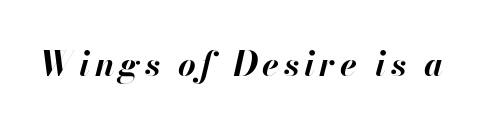
The rendering uses natural spacing where letterforms have individual widths. The gap between lines stays unmarked. This is heavy type, rendered in bold. The glyphs look as if they've been sheared to an angle.
